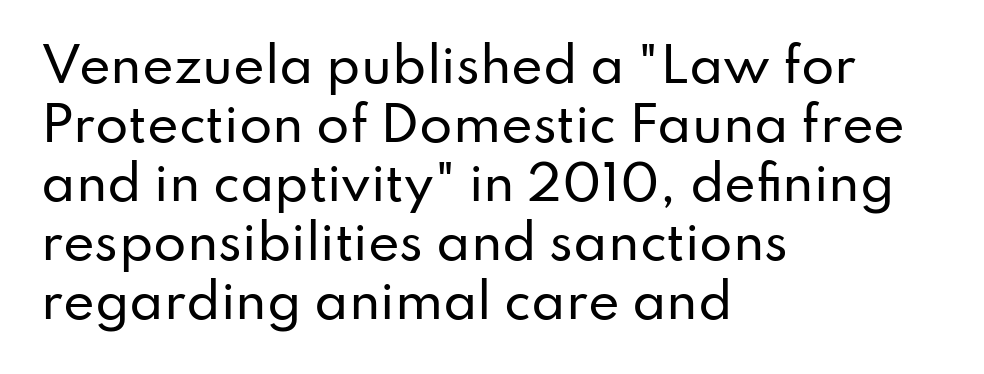
Upright lettering throughout. Descenders hang freely into open space. Left-aligned paragraph, ragged on the right. Proportional: the letters do not fall into vertical columns.
